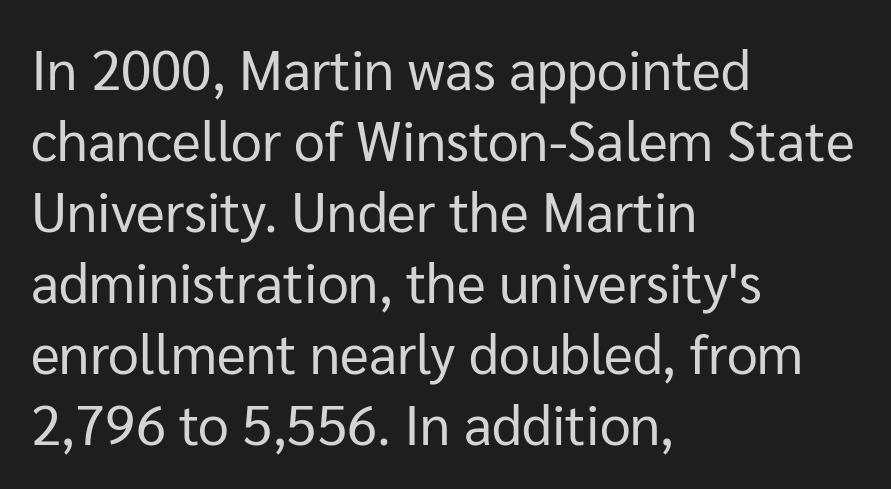
Ascenders rise straight up at ninety degrees. I'd call this a sans setting — the letters go barefoot. Note the varied advance widths — an 'i' is clearly narrower than an 'm'. No extra tracking has been applied to these lines. Letters rest on an invisible, unmarked baseline.
